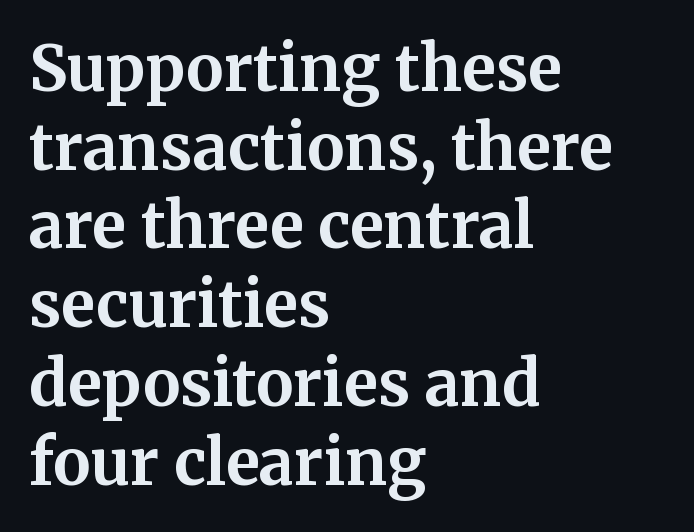
Q: Is the text bold? A: Yes.
Q: Is the text italic (slanted)? A: No, it is upright.
Q: Is the typeface a serif or a sans-serif typeface? A: Serif.
Q: Is the text underlined? A: No.
Q: How is the paragraph aligned? A: Left-aligned.
Q: Is the spacing between letters normal or unusually wide? A: Normal.
Q: Is the spacing between lines tight, normal or loose? A: Normal.
Q: Width (condensed, normal, or wide)? A: Normal.
Q: Stroke contrast? A: Medium.
Q: x-height? A: Medium.
Q: Monospaced? A: No.
